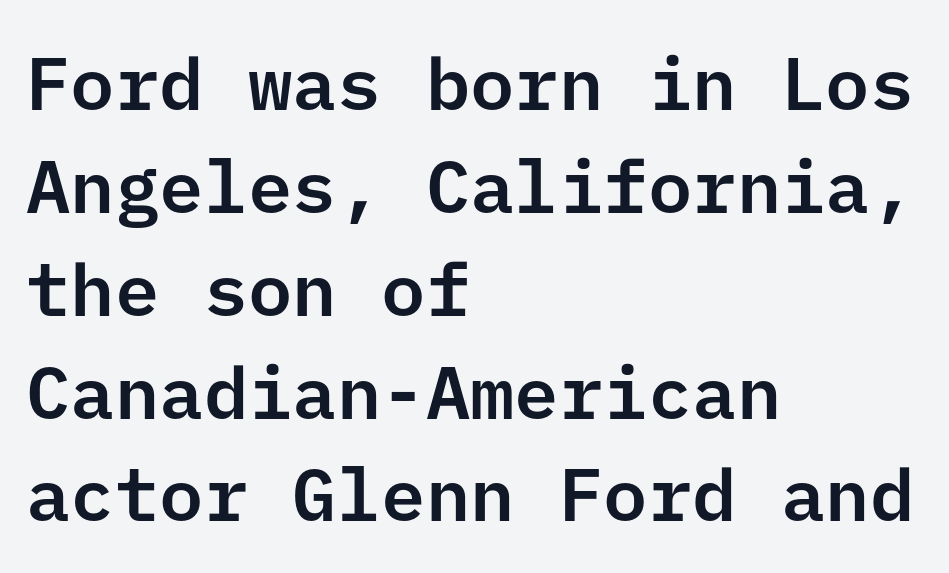
The image shows 74 px sans-serif type, upright; set left-aligned, normal line spacing (1.39x), normal letter spacing, not underlined; low stroke contrast and a medium x-height.
